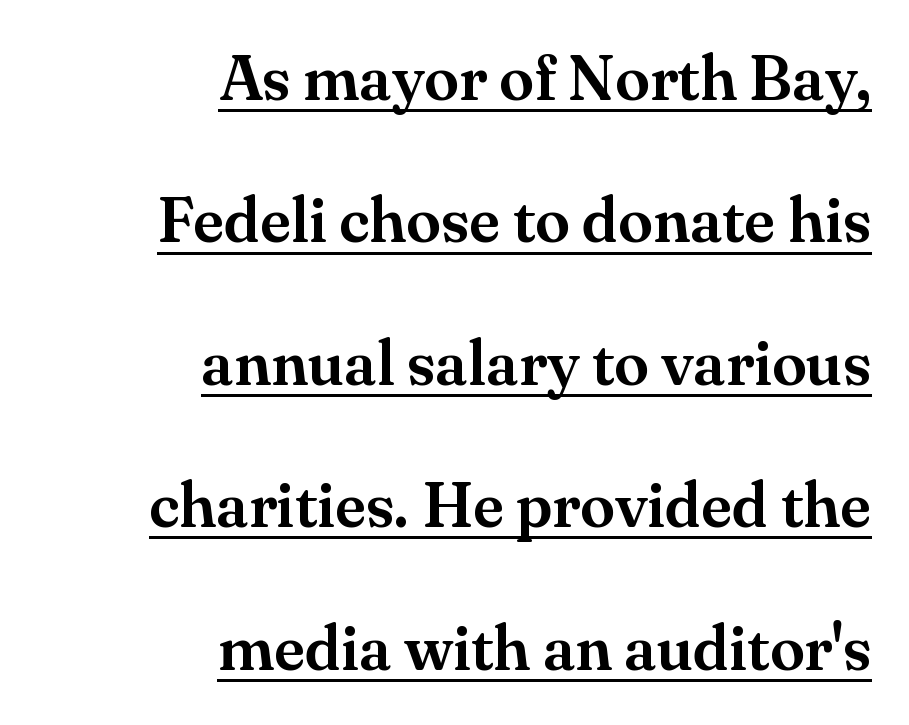
Q: Is the text italic (slanted)? A: No, it is upright.
Q: Is the typeface a serif or a sans-serif typeface? A: Serif.
Q: Is the text underlined? A: Yes.
Q: How is the paragraph aligned? A: Right-aligned.
Q: Is the spacing between letters normal or unusually wide? A: Normal.
Q: Is the spacing between lines tight, normal or loose? A: Loose.
Q: Width (condensed, normal, or wide)? A: Normal.
Q: Stroke contrast? A: Medium.
Q: x-height? A: Small.
Q: Monospaced? A: No.
